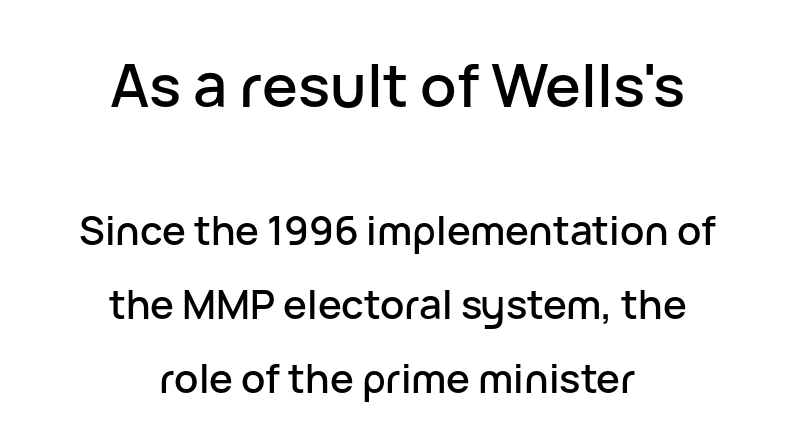
The image shows 60 px sans-serif type, upright; set centered, line spacing 1.85x, normal letter spacing, not underlined; the first (top) block is 1.5x larger; low stroke contrast and a medium x-height.
